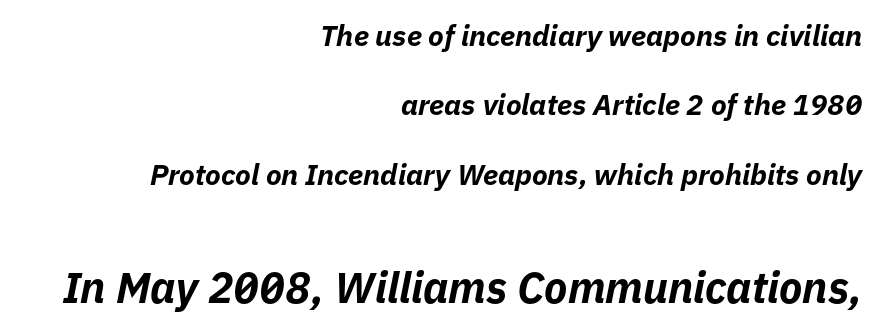
The image shows 43 px bold type, italic (leaning right); set right-aligned, loose line spacing (2.39x), normal letter spacing, not underlined; the second (bottom) block is 1.48x larger; low stroke contrast and a medium x-height.
